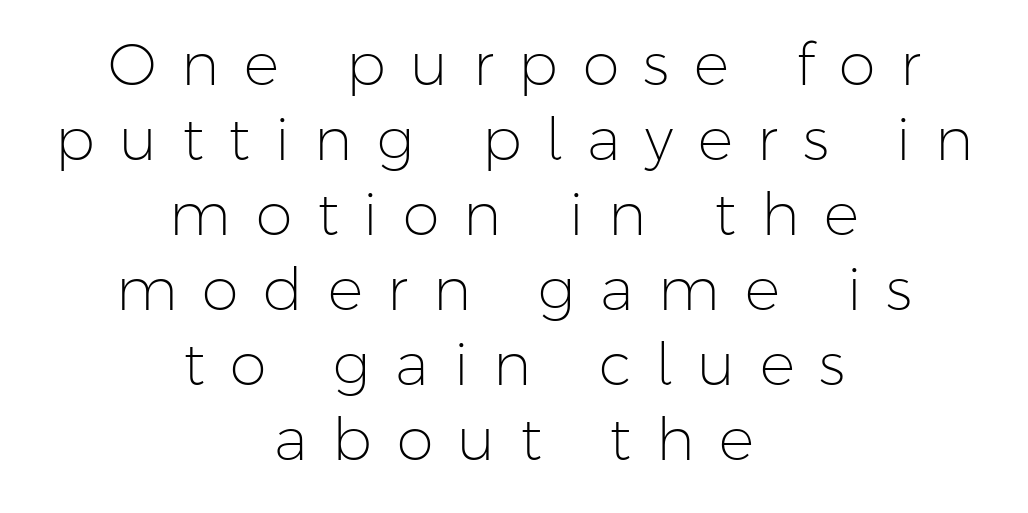
The image shows 59 px light sans-serif type, upright; set centered, normal line spacing (1.27x), unusually wide letter spacing (+0.42 em), not underlined; low stroke contrast and a medium x-height.
